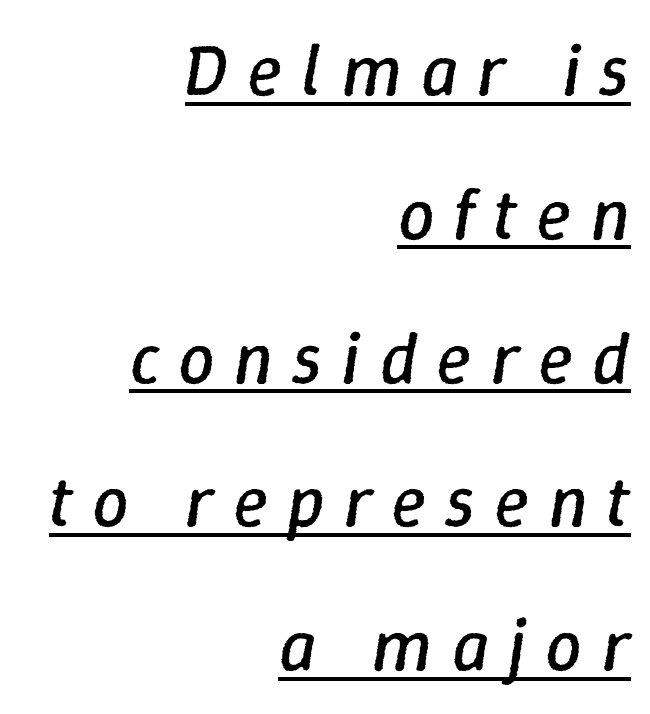
The image shows 73 px regular-weight type, italic (leaning right); set right-aligned, loose line spacing (1.97x), unusually wide letter spacing (+0.26 em), underlined; low stroke contrast and a medium x-height.
